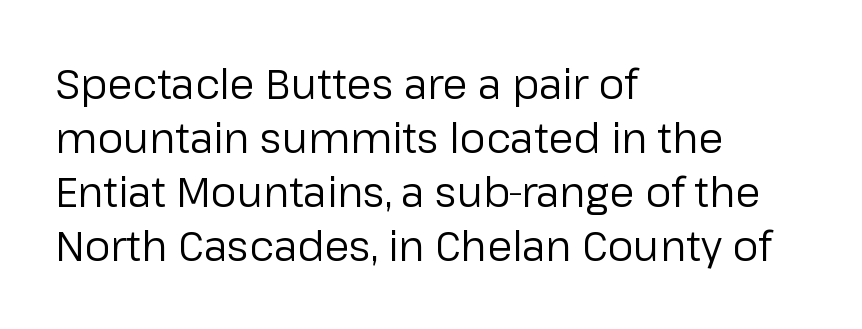
The image shows 41 px regular-weight sans-serif type, upright; set left-aligned, normal line spacing (1.32x), normal letter spacing, not underlined; low stroke contrast and a medium x-height.
